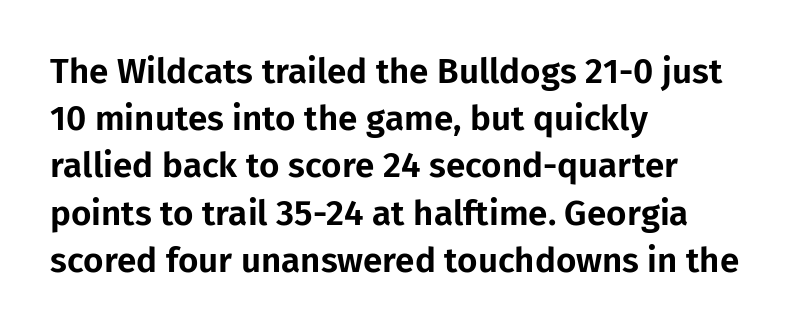
Italic? Not at all — the glyphs are vertical. Line beginnings align vertically; line endings do not. The face used here is a sans, in the tradition of grotesques and geometrics. These lines are rendered in a variable-pitch font.
